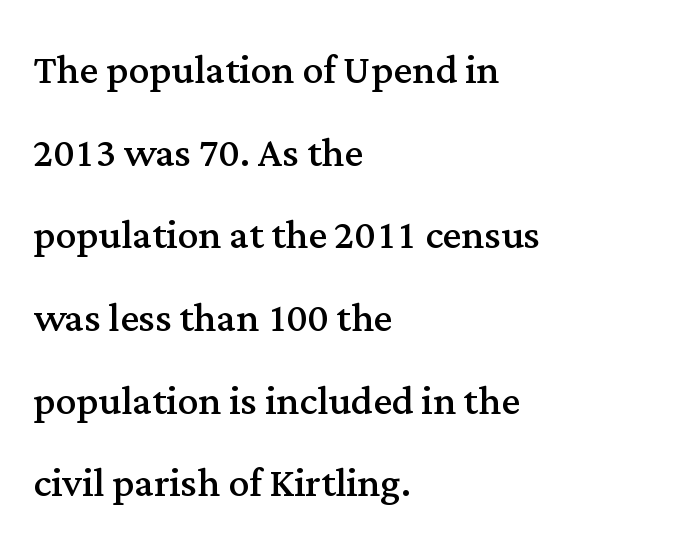
Q: Is the text bold? A: No.
Q: Is the text italic (slanted)? A: No, it is upright.
Q: Is the typeface a serif or a sans-serif typeface? A: Serif.
Q: Is the text underlined? A: No.
Q: How is the paragraph aligned? A: Left-aligned.
Q: Is the spacing between letters normal or unusually wide? A: Normal.
Q: Is the spacing between lines tight, normal or loose? A: Normal.
Q: Width (condensed, normal, or wide)? A: Normal.
Q: Stroke contrast? A: Medium.
Q: x-height? A: Medium.
Q: Monospaced? A: No.
